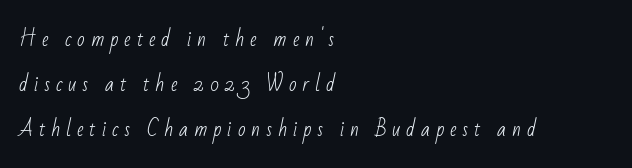
The image shows 20 px text type; set left-aligned, loose line spacing (2.24x), unusually wide letter spacing (+0.29 em), not underlined.
